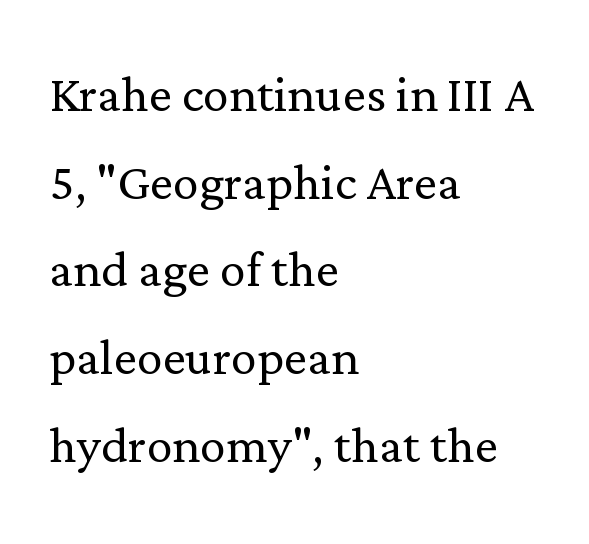
Q: Is the text bold? A: No.
Q: Is the text italic (slanted)? A: No, it is upright.
Q: Is the typeface a serif or a sans-serif typeface? A: Serif.
Q: Is the text underlined? A: No.
Q: How is the paragraph aligned? A: Left-aligned.
Q: Is the spacing between letters normal or unusually wide? A: Normal.
Q: Is the spacing between lines tight, normal or loose? A: Normal.
Q: Width (condensed, normal, or wide)? A: Normal.
Q: Stroke contrast? A: Low.
Q: x-height? A: Medium.
Q: Monospaced? A: No.
